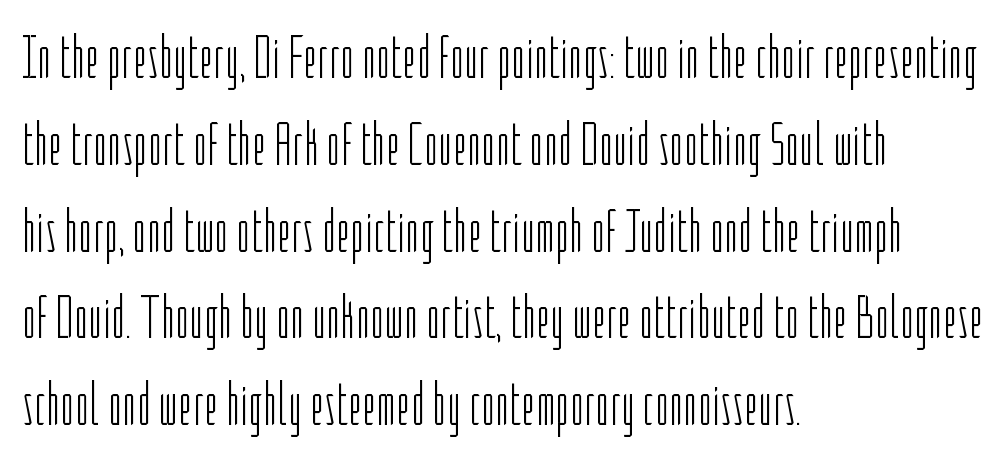
Descender tails drop into unmarked territory. Is the letter spacing exaggerated? No — it looks like the ordinary default. This rendering employs a face without finishing strokes, i.e., a sans-serif. Does the leading feel generous? No, just average.
